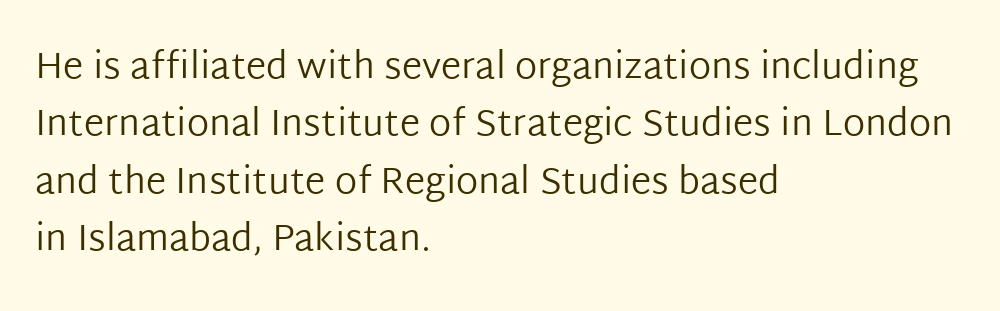
Q: Is the text bold? A: No.
Q: Is the text italic (slanted)? A: No, it is upright.
Q: Is the typeface a serif or a sans-serif typeface? A: Sans-serif.
Q: Is the text underlined? A: No.
Q: How is the paragraph aligned? A: Left-aligned.
Q: Is the spacing between letters normal or unusually wide? A: Normal.
Q: Is the spacing between lines tight, normal or loose? A: Normal.
Q: Width (condensed, normal, or wide)? A: Normal.
Q: Stroke contrast? A: Low.
Q: x-height? A: Medium.
Q: Monospaced? A: No.
